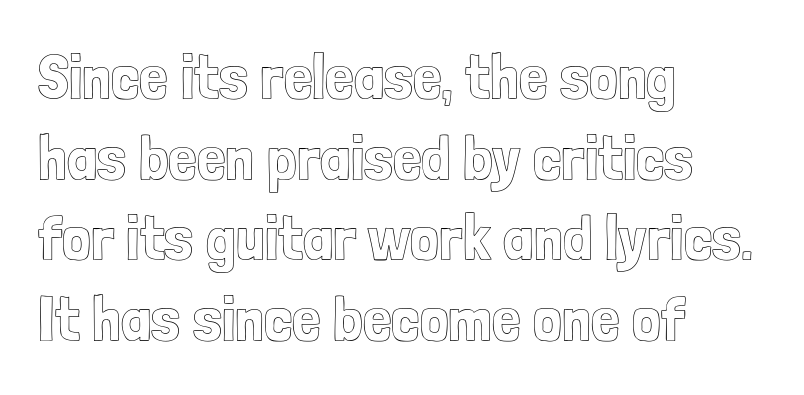
Q: Is the text italic (slanted)? A: No, it is upright.
Q: Is the text underlined? A: No.
Q: How is the paragraph aligned? A: Left-aligned.
Q: Is the spacing between letters normal or unusually wide? A: Normal.
Q: Is the spacing between lines tight, normal or loose? A: Normal.
Q: Width (condensed, normal, or wide)? A: Condensed.
Q: x-height? A: Medium.
Q: Monospaced? A: No.
